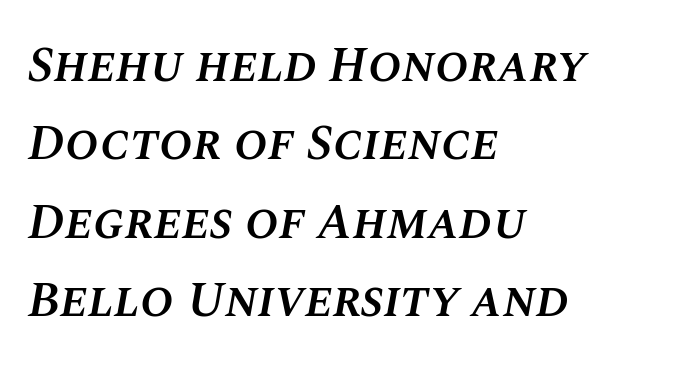
{"italic": "yes", "lean": "right", "slant_degrees": 10, "bold": "semi", "weight": "semibold", "width": "normal", "stroke_contrast": "medium", "x_height": "large", "monospaced": "no", "underline": "no", "align": "left", "line_spacing": "normal", "line_spacing_ratio": 1.57, "letter_spacing": "normal", "letter_spacing_em": 0.0, "glyph_px": 50}
